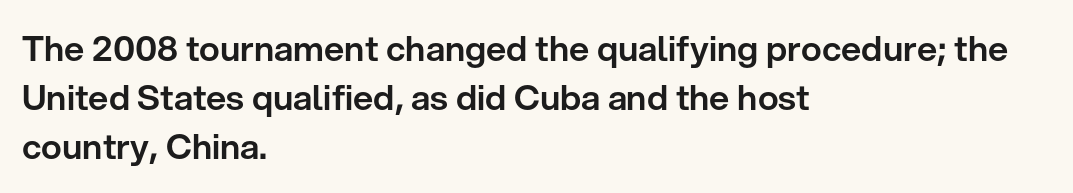
{"serif": "no", "italic": "no", "width": "normal", "stroke_contrast": "low", "x_height": "medium", "monospaced": "no", "underline": "no", "align": "left", "line_spacing": "normal", "line_spacing_ratio": 1.4, "letter_spacing": "normal", "letter_spacing_em": 0.0, "glyph_px": 35}
